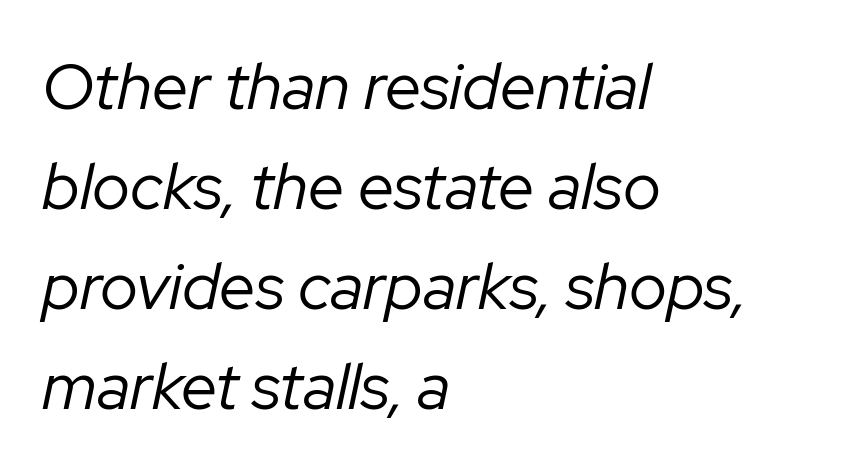
Q: Is the text bold? A: No.
Q: Is the text italic (slanted)? A: Yes, it leans right by about 12 degrees.
Q: Is the text underlined? A: No.
Q: How is the paragraph aligned? A: Left-aligned.
Q: Is the spacing between letters normal or unusually wide? A: Normal.
Q: Is the spacing between lines tight, normal or loose? A: Normal.
Q: Width (condensed, normal, or wide)? A: Normal.
Q: Stroke contrast? A: Low.
Q: x-height? A: Medium.
Q: Monospaced? A: No.
